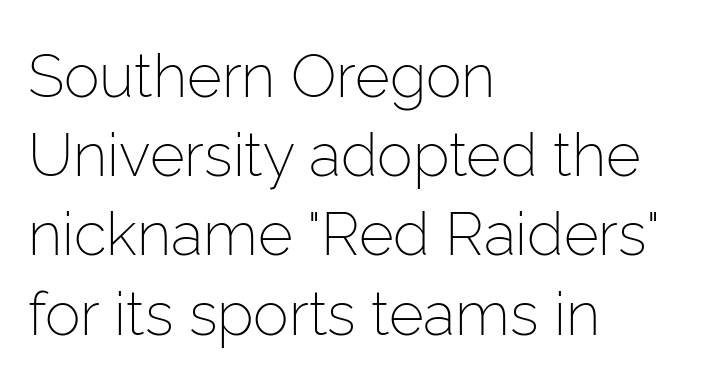
{"serif": "no", "italic": "no", "bold": "no", "weight": "light", "width": "normal", "stroke_contrast": "low", "x_height": "medium", "monospaced": "no", "underline": "no", "align": "left", "line_spacing": "normal", "line_spacing_ratio": 1.32, "letter_spacing": "normal", "letter_spacing_em": 0.0, "glyph_px": 60}
